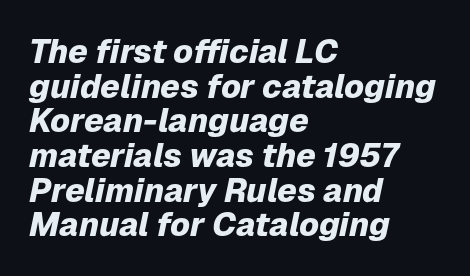
Every letter is thick-stroked: bold, no question. Nothing unusual about the tracking: characters are spaced as the font intends. This rendering features lettering with no underline. The typesetter chose a ragged-right arrangement here. Tall strokes in this sample are angled rather than plumb.
